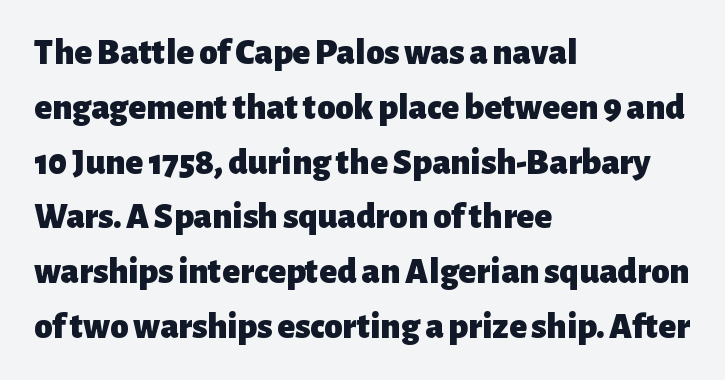
Each word holds together tightly as a unit, with standard inter-letter gaps. Is there any slant? The stems are plumb. Notice how thick the strokes are: this is what a full bold looks like. Typeset ragged right — the left edge is the straight one.
